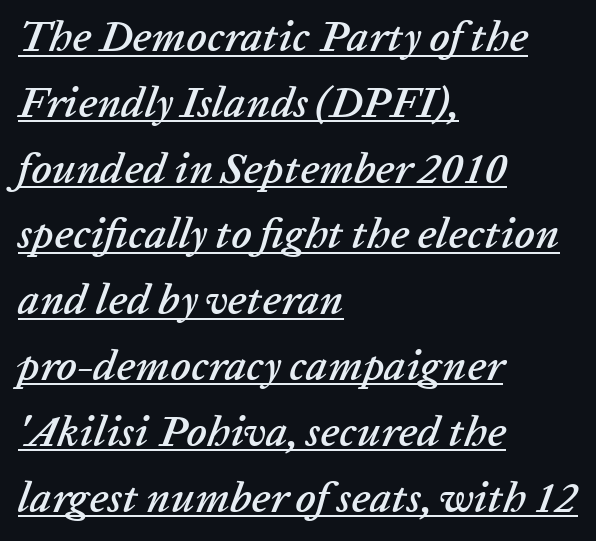
Q: Is the text italic (slanted)? A: Yes, it leans right by about 20 degrees.
Q: Is the text underlined? A: Yes.
Q: How is the paragraph aligned? A: Left-aligned.
Q: Is the spacing between letters normal or unusually wide? A: Normal.
Q: Is the spacing between lines tight, normal or loose? A: Normal.
Q: Width (condensed, normal, or wide)? A: Normal.
Q: Stroke contrast? A: Low.
Q: x-height? A: Medium.
Q: Monospaced? A: No.
